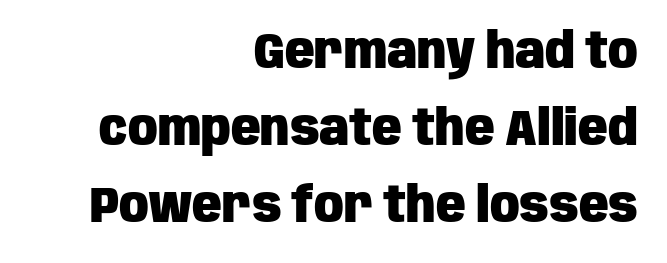
Q: Is the text bold? A: Yes.
Q: Is the text italic (slanted)? A: No, it is upright.
Q: Is the typeface a serif or a sans-serif typeface? A: Sans-serif.
Q: Is the text underlined? A: No.
Q: How is the paragraph aligned? A: Right-aligned.
Q: Is the spacing between letters normal or unusually wide? A: Normal.
Q: Is the spacing between lines tight, normal or loose? A: Normal.
Q: Width (condensed, normal, or wide)? A: Condensed.
Q: Stroke contrast? A: Low.
Q: x-height? A: Large.
Q: Monospaced? A: No.
